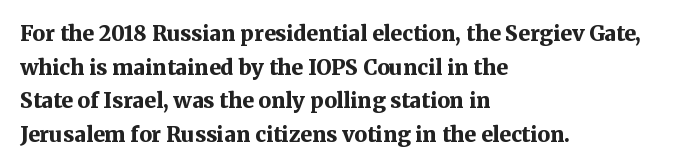
{"italic": "no", "bold": "yes", "underline": "no", "align": "left", "line_spacing": "normal", "line_spacing_ratio": 1.6, "letter_spacing": "normal", "letter_spacing_em": 0.0, "glyph_px": 21}
